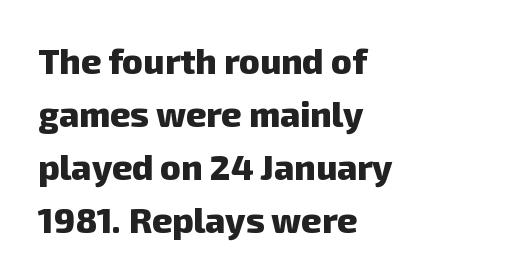
{"serif": "no", "bold": "yes", "weight": "heavy", "width": "normal", "stroke_contrast": "low", "x_height": "medium", "monospaced": "no", "underline": "no", "align": "left", "line_spacing": "normal", "line_spacing_ratio": 1.51, "letter_spacing": "normal", "letter_spacing_em": 0.0, "glyph_px": 35}
